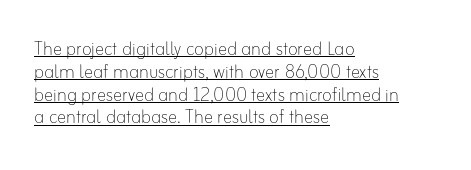
{"italic": "no", "bold": "no", "underline": "yes", "align": "left", "line_spacing": "tight", "line_spacing_ratio": 0.99, "letter_spacing": "normal", "letter_spacing_em": 0.0, "glyph_px": 23}
